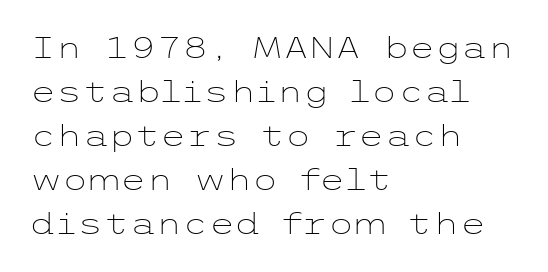
Q: Is the text bold? A: No.
Q: Is the text italic (slanted)? A: No, it is upright.
Q: Is the typeface a serif or a sans-serif typeface? A: Sans-serif.
Q: Is the text underlined? A: No.
Q: How is the paragraph aligned? A: Left-aligned.
Q: Is the spacing between letters normal or unusually wide? A: Normal.
Q: Is the spacing between lines tight, normal or loose? A: Normal.
Q: Width (condensed, normal, or wide)? A: Wide.
Q: Stroke contrast? A: Low.
Q: x-height? A: Medium.
